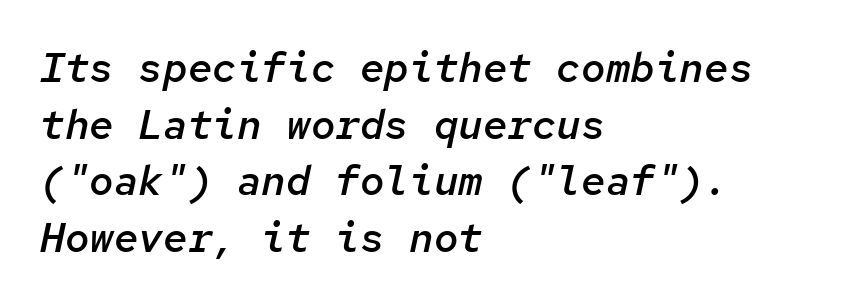
{"italic": "yes", "lean": "right", "slant_degrees": 12, "bold": "semi", "weight": "semibold", "width": "normal", "stroke_contrast": "low", "x_height": "medium", "monospaced": "yes", "underline": "no", "align": "left", "line_spacing": "normal", "line_spacing_ratio": 1.38, "letter_spacing": "normal", "letter_spacing_em": 0.0, "glyph_px": 41}
